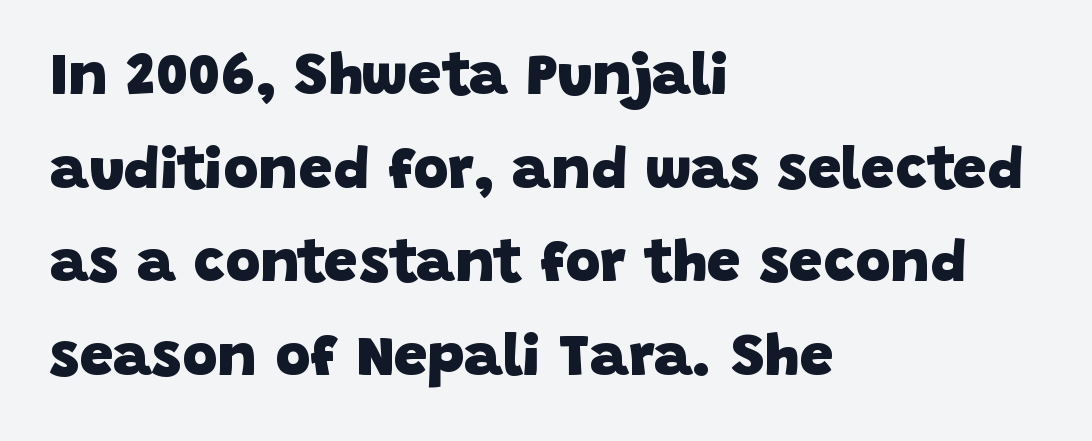
Leftover space on each line is placed entirely after the last word. The line texture is even and compact thanks to regular tracking. The glyphs in this specimen are sans serif. Just letters on the line, the space beneath them empty. These lines carry a lot of weight — the face is fully bold. This sample has the flowing, uneven cadence of proportional lettering.
